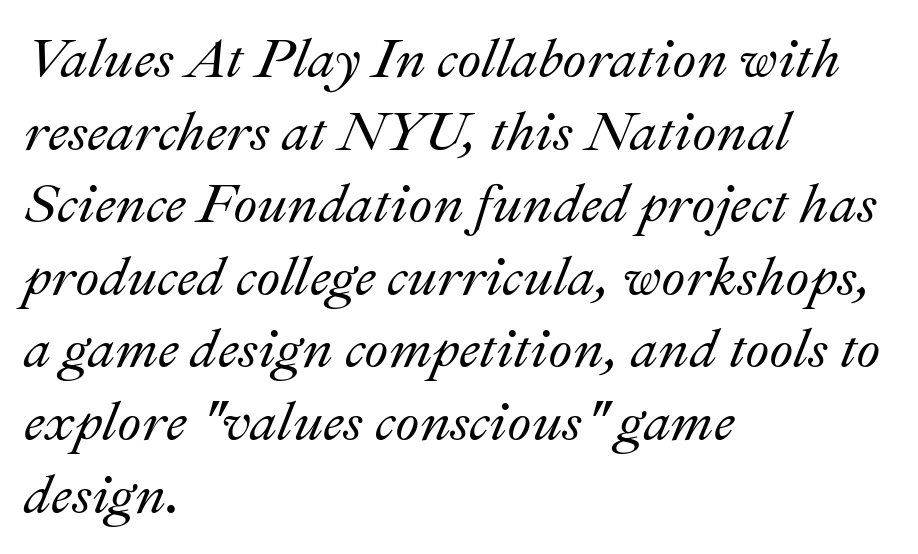
{"italic": "yes", "lean": "right", "slant_degrees": 22, "width": "normal", "stroke_contrast": "medium", "x_height": "small", "monospaced": "no", "underline": "no", "align": "left", "line_spacing": "normal", "line_spacing_ratio": 1.32, "letter_spacing": "normal", "letter_spacing_em": 0.0, "glyph_px": 55}
